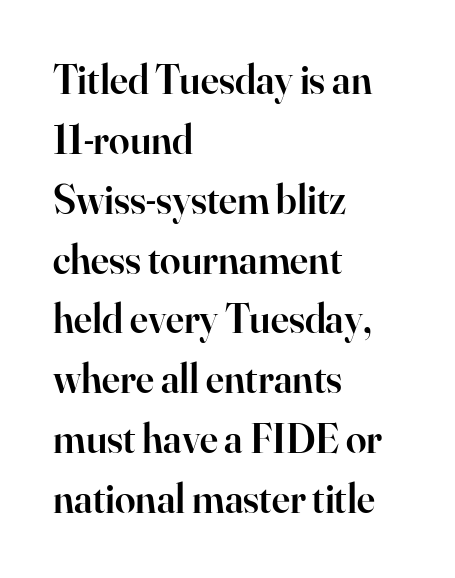
{"serif": "yes", "italic": "no", "bold": "semi", "weight": "semibold", "width": "normal", "stroke_contrast": "high", "x_height": "small", "monospaced": "no", "underline": "no", "align": "left", "line_spacing": "normal", "line_spacing_ratio": 1.46, "letter_spacing": "normal", "letter_spacing_em": 0.0, "glyph_px": 41}
